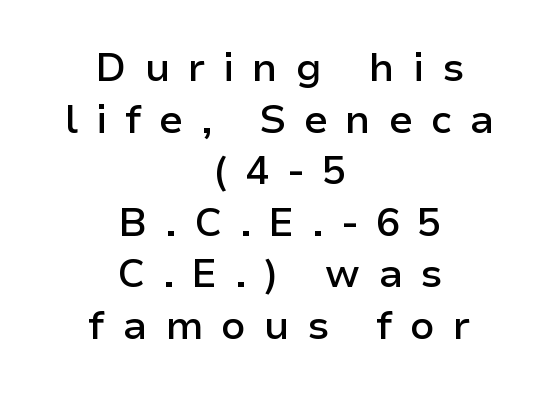
Q: Is the text bold? A: Semi-bold.
Q: Is the text italic (slanted)? A: No, it is upright.
Q: Is the typeface a serif or a sans-serif typeface? A: Sans-serif.
Q: Is the text underlined? A: No.
Q: How is the paragraph aligned? A: Centered.
Q: Is the spacing between letters normal or unusually wide? A: Unusually wide.
Q: Is the spacing between lines tight, normal or loose? A: Normal.
Q: Width (condensed, normal, or wide)? A: Normal.
Q: Stroke contrast? A: Low.
Q: x-height? A: Medium.
Q: Monospaced? A: No.
